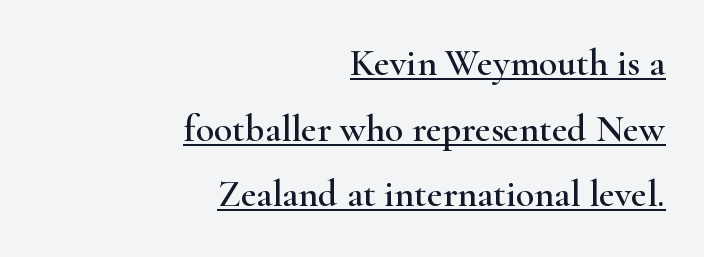
The rendered words wear a rule along their underside. The font family rendered here belongs to the serif group. The passage shown is typed in a proportional face where columns would drift. Short note: letters normally spaced. Is there any slant? The stems are plumb. The lines are quadded right.
